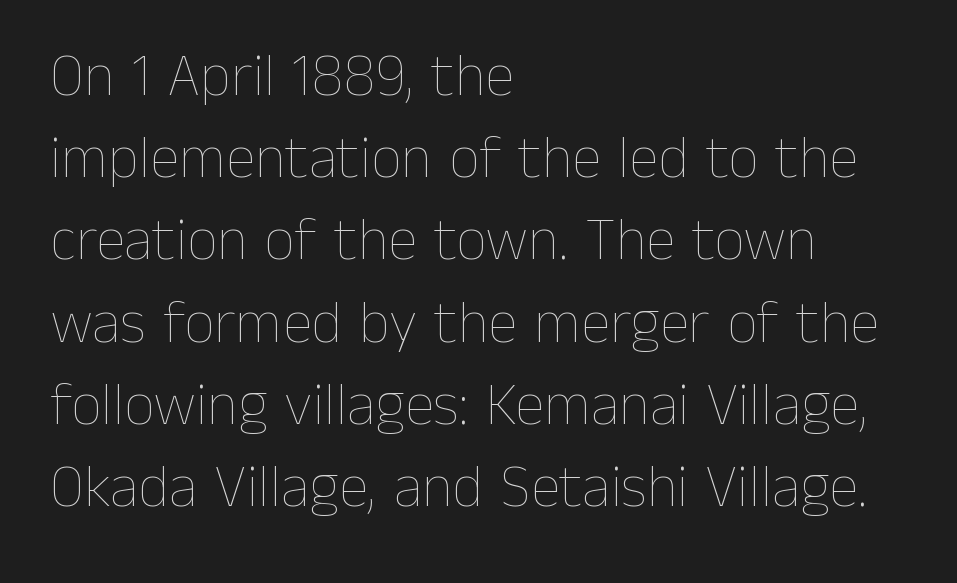
The lines sit at an ordinary, default distance from one another. Leftover space on each line is placed entirely after the last word. Letters rest on an invisible, unmarked baseline. This is not heavy type; no bold has been used. Look at the tracking — it's just the regular setting, nothing added. When letters stand straight like this, we call the style roman or upright.
